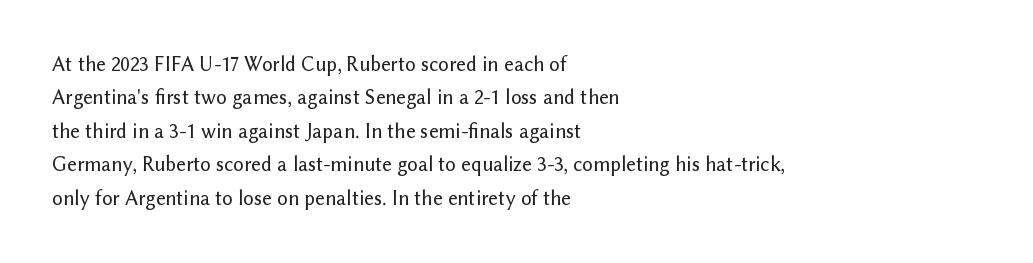
Nobody drew a line under any word here. A student would call this left alignment; a typographer would say flush left, rag right. Rendered with straight, roman letterforms. In terms of leading, this rendering sits right in the middle. Characters follow at the spacing the type designer built in.
